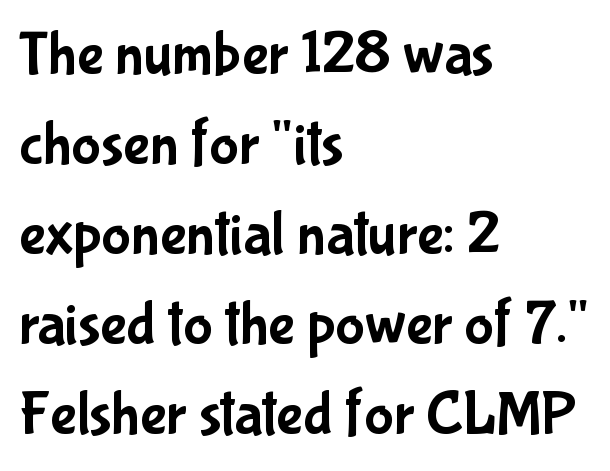
Q: Is the text italic (slanted)? A: No, it is upright.
Q: Is the typeface a serif or a sans-serif typeface? A: Sans-serif.
Q: Is the text underlined? A: No.
Q: How is the paragraph aligned? A: Left-aligned.
Q: Is the spacing between letters normal or unusually wide? A: Normal.
Q: Is the spacing between lines tight, normal or loose? A: Normal.
Q: Width (condensed, normal, or wide)? A: Condensed.
Q: Stroke contrast? A: Low.
Q: x-height? A: Medium.
Q: Monospaced? A: No.
